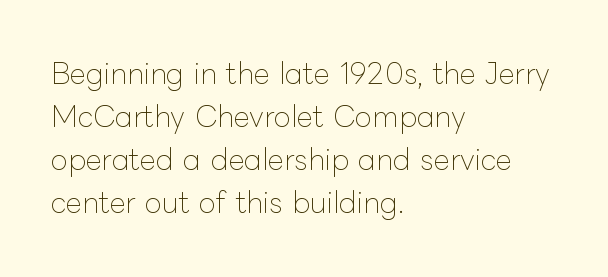
The image shows 28 px thin type, upright; set left-aligned, normal line spacing (1.53x), normal letter spacing, not underlined; low stroke contrast and a medium x-height.
